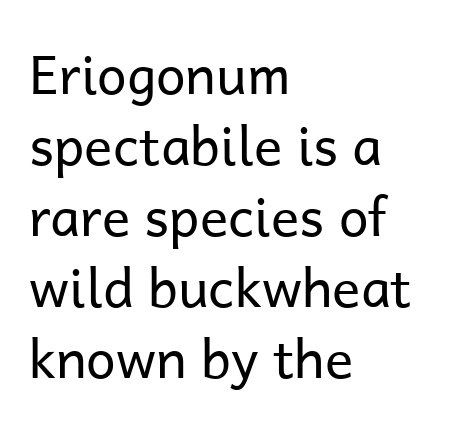
Q: Is the text bold? A: No.
Q: Is the text italic (slanted)? A: No, it is upright.
Q: Is the typeface a serif or a sans-serif typeface? A: Sans-serif.
Q: Is the text underlined? A: No.
Q: How is the paragraph aligned? A: Left-aligned.
Q: Is the spacing between letters normal or unusually wide? A: Normal.
Q: Is the spacing between lines tight, normal or loose? A: Normal.
Q: Width (condensed, normal, or wide)? A: Normal.
Q: Stroke contrast? A: Low.
Q: x-height? A: Medium.
Q: Monospaced? A: No.
